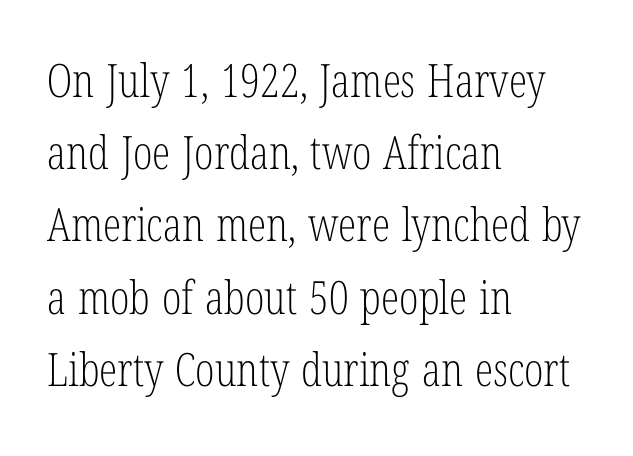
The image shows 46 px light, condensed serif type, upright; set left-aligned, normal line spacing (1.57x), normal letter spacing, not underlined; low stroke contrast and a medium x-height.
